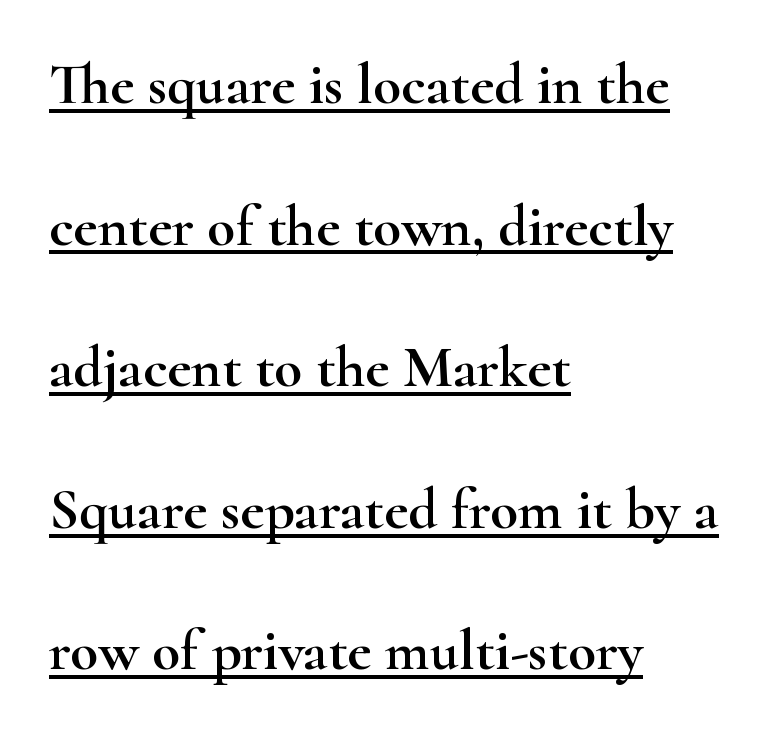
{"serif": "yes", "italic": "no", "width": "wide", "stroke_contrast": "high", "x_height": "small", "monospaced": "no", "underline": "yes", "align": "left", "line_spacing": "loose", "line_spacing_ratio": 2.44, "letter_spacing": "normal", "letter_spacing_em": 0.0, "glyph_px": 58}
